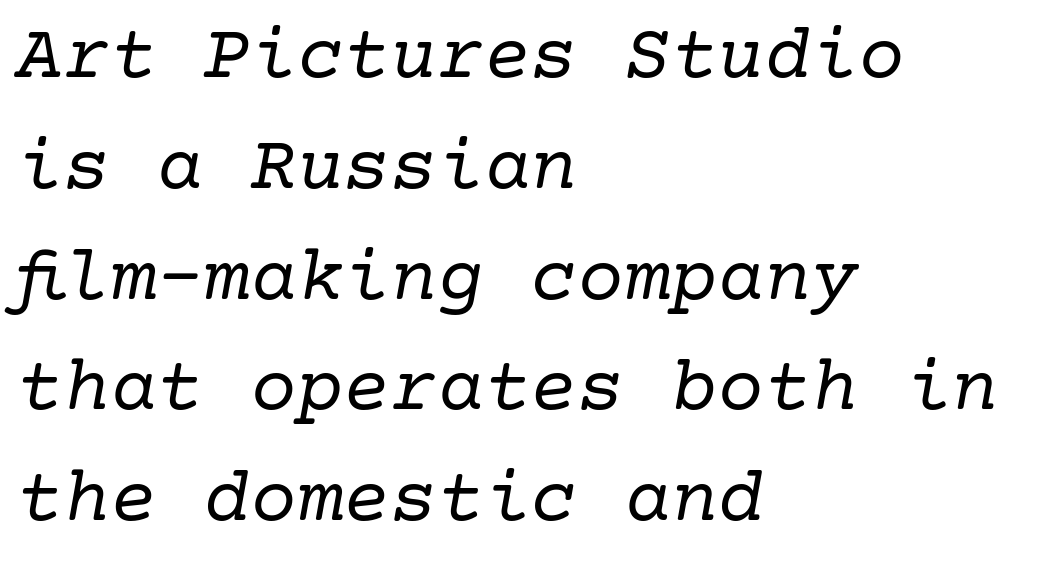
Q: Is the text bold? A: No.
Q: Is the text italic (slanted)? A: Yes, it leans right by about 10 degrees.
Q: Is the typeface a serif or a sans-serif typeface? A: Serif.
Q: Is the text underlined? A: No.
Q: How is the paragraph aligned? A: Left-aligned.
Q: Is the spacing between letters normal or unusually wide? A: Normal.
Q: Is the spacing between lines tight, normal or loose? A: Normal.
Q: Width (condensed, normal, or wide)? A: Normal.
Q: Stroke contrast? A: Low.
Q: x-height? A: Medium.
